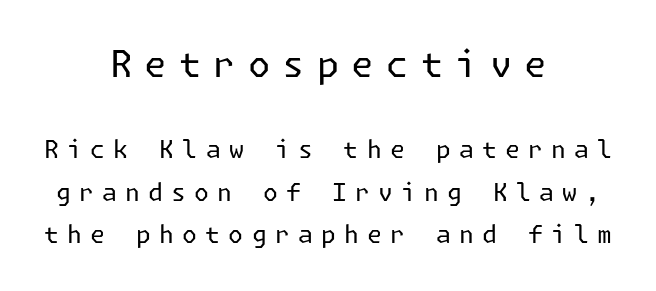
Letters have the restrained weight of plain body copy at most. You can tell from the bare stems that sans-serif type was used. The upper block of text is set noticeably larger than the block beneath it. Display-style spreading of the glyphs; the letterfit is very open. The text block is weighted toward neither margin, spreading evenly from the middle.
